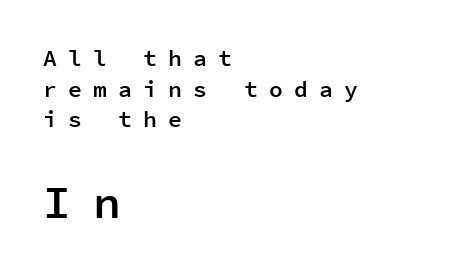
The image shows 46 px semibold sans-serif type, upright, monospaced; set left-aligned, normal line spacing (1.33x), unusually wide letter spacing (+0.49 em), not underlined; the second (bottom) block is 2.0x larger; low stroke contrast and a medium x-height.
